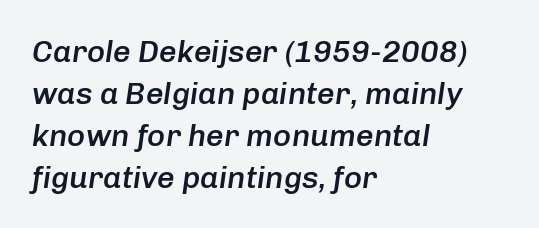
The face used here is rendered with its standard letterfit. Summary of vertical rhythm: regular, with standard interline spacing. Do the characters align in a grid? No, the font is proportional. This sample is left-justified, so line endings fall wherever the words run out. Quick note: underline off.
